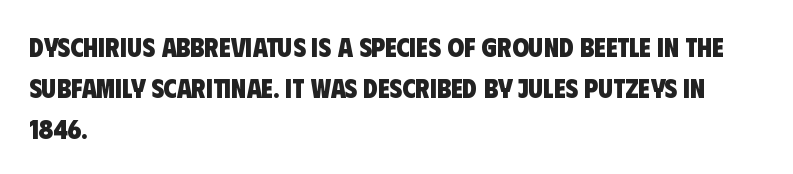
The image shows 27 px bold type; set left-aligned, normal line spacing (1.51x), normal letter spacing, not underlined.
